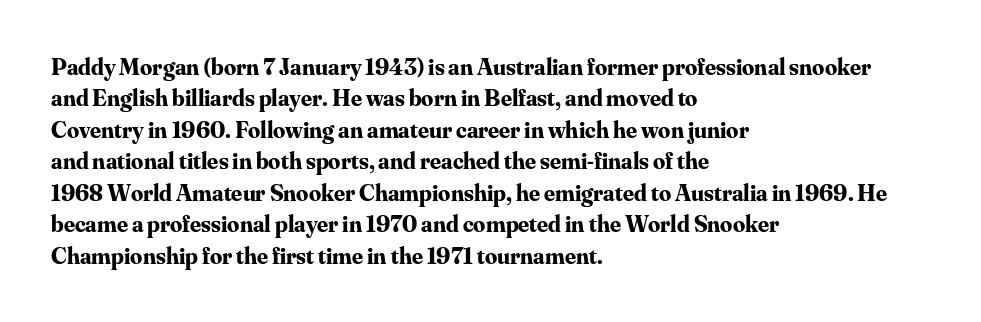
The image shows 24 px bold type, upright; set left-aligned, normal line spacing (1.31x), normal letter spacing, not underlined.
